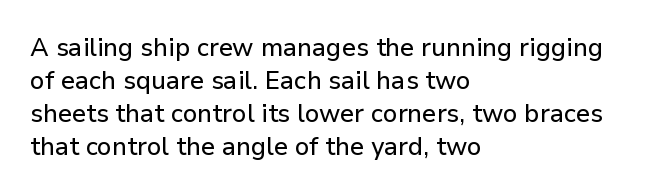
{"italic": "no", "underline": "no", "align": "left", "line_spacing": "normal", "line_spacing_ratio": 1.32, "letter_spacing": "normal", "letter_spacing_em": 0.0, "glyph_px": 25}
